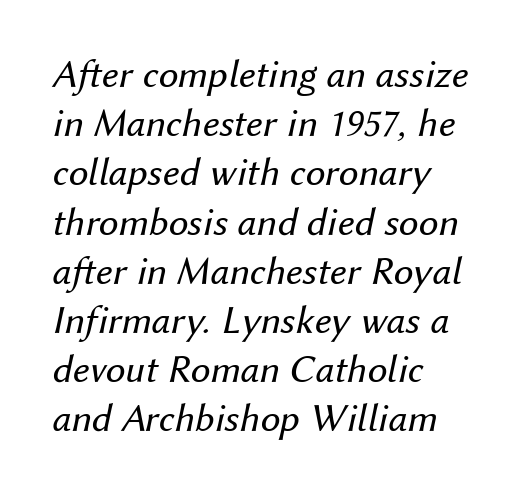
{"italic": "yes", "lean": "right", "slant_degrees": 12, "bold": "no", "weight": "regular", "width": "normal", "stroke_contrast": "medium", "x_height": "medium", "monospaced": "no", "underline": "no", "align": "left", "line_spacing_ratio": 1.23, "letter_spacing": "normal", "letter_spacing_em": 0.0, "glyph_px": 40}
